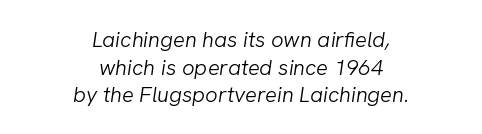
{"italic": "yes", "lean": "right", "slant_degrees": 8, "bold": "no", "underline": "no", "align": "center", "line_spacing": "normal", "line_spacing_ratio": 1.26, "letter_spacing": "normal", "letter_spacing_em": 0.0, "glyph_px": 22}
